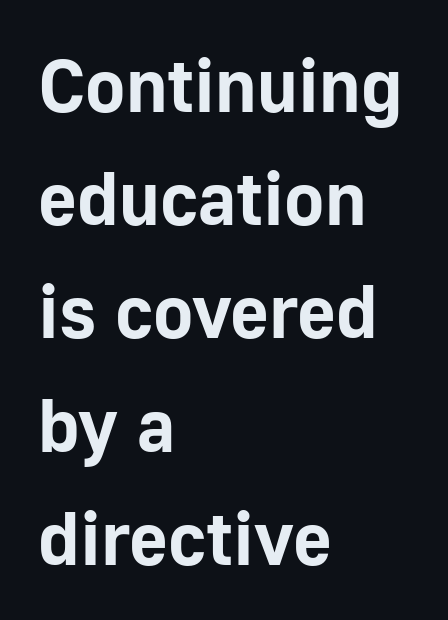
The image shows 75 px bold sans-serif type, upright; set left-aligned, normal line spacing (1.51x), normal letter spacing, not underlined; low stroke contrast and a medium x-height.
